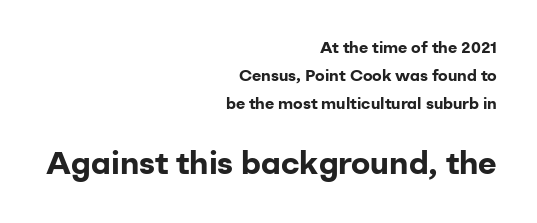
The image shows 32 px bold sans-serif type, upright; set right-aligned, line spacing 1.74x, normal letter spacing, not underlined; the second (bottom) block is 2.0x larger; low stroke contrast and a medium x-height.
